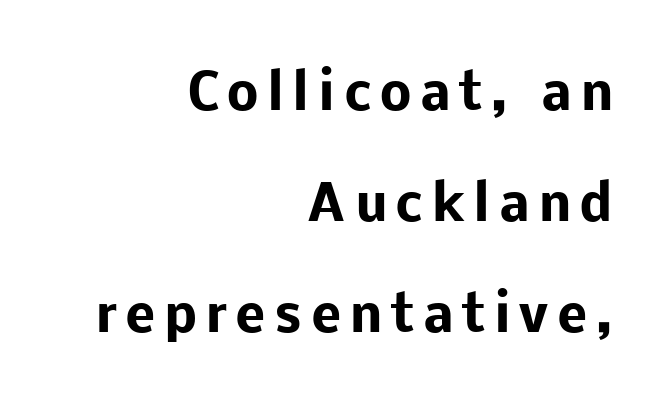
Q: Is the text bold? A: Yes.
Q: Is the text italic (slanted)? A: No, it is upright.
Q: Is the typeface a serif or a sans-serif typeface? A: Sans-serif.
Q: Is the text underlined? A: No.
Q: How is the paragraph aligned? A: Right-aligned.
Q: Is the spacing between lines tight, normal or loose? A: Loose.
Q: Width (condensed, normal, or wide)? A: Normal.
Q: Stroke contrast? A: Low.
Q: x-height? A: Medium.
Q: Monospaced? A: No.
